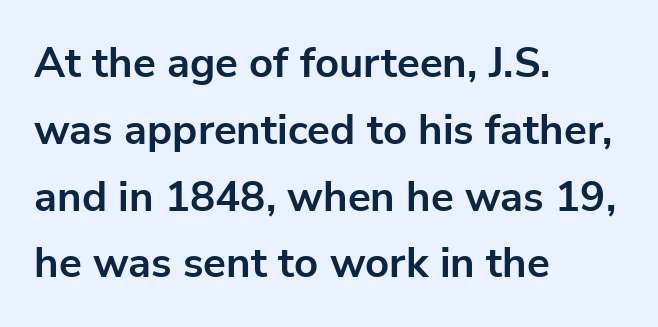
{"serif": "no", "italic": "no", "bold": "yes", "weight": "bold", "width": "normal", "stroke_contrast": "low", "x_height": "medium", "monospaced": "no", "underline": "no", "align": "left", "line_spacing": "normal", "line_spacing_ratio": 1.59, "letter_spacing": "normal", "letter_spacing_em": 0.0, "glyph_px": 42}
